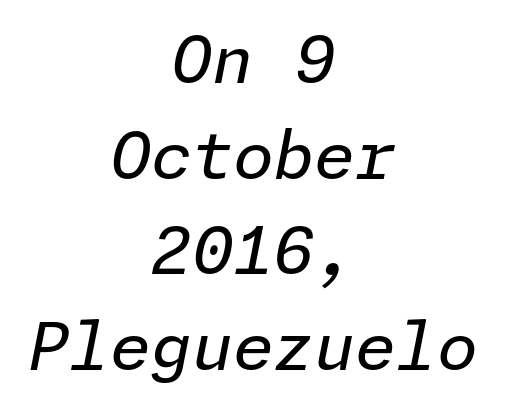
The image shows 66 px regular-weight type, italic (leaning right); set centered, normal line spacing (1.45x), normal letter spacing, not underlined; low stroke contrast and a medium x-height.
